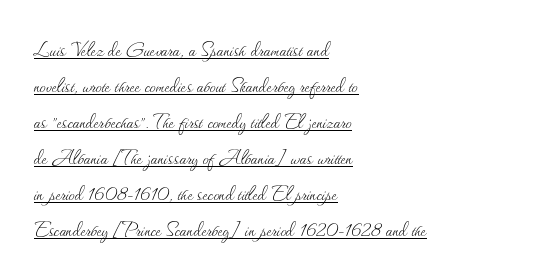
What stands out about the letter spacing? Nothing — it is the standard amount. Every word sits above its own underline. Weight: in the light-to-regular range. Horizontal alignment here is leftward, the default for most running prose.
